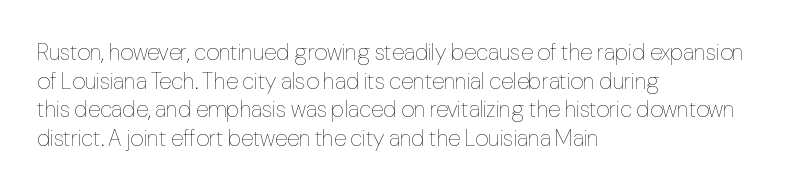
The image shows 23 px text type, upright; set left-aligned, line spacing 1.24x, normal letter spacing, not underlined.
